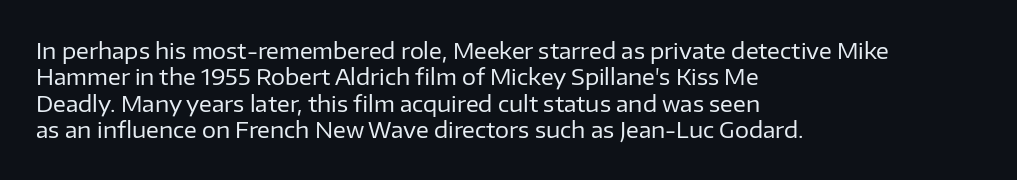
The image shows 22 px text type, upright; set left-aligned, line spacing 1.2x, normal letter spacing, not underlined.
